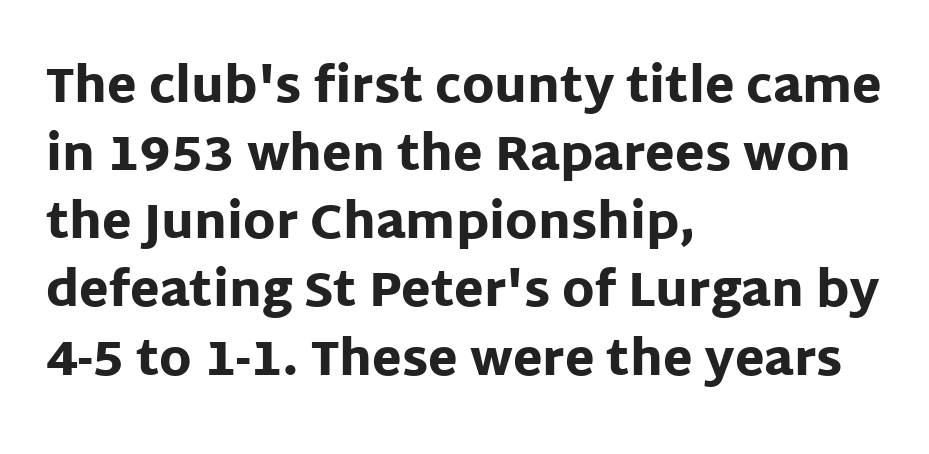
{"serif": "no", "italic": "no", "bold": "yes", "weight": "heavy", "width": "normal", "stroke_contrast": "low", "x_height": "large", "monospaced": "no", "underline": "no", "align": "left", "line_spacing": "normal", "line_spacing_ratio": 1.42, "letter_spacing": "normal", "letter_spacing_em": 0.0, "glyph_px": 48}
